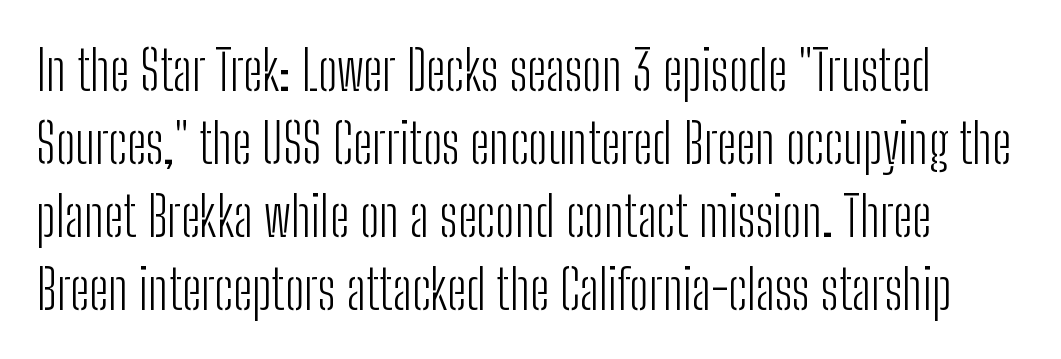
The image shows 55 px light, condensed sans-serif type, upright; set normal line spacing (1.33x), normal letter spacing, not underlined; low stroke contrast and a medium x-height.
